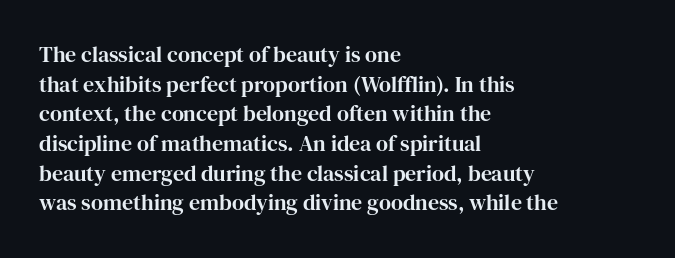
Q: Is the text italic (slanted)? A: No, it is upright.
Q: Is the text underlined? A: No.
Q: How is the paragraph aligned? A: Left-aligned.
Q: Is the spacing between letters normal or unusually wide? A: Normal.
Q: Is the spacing between lines tight, normal or loose? A: Normal.
